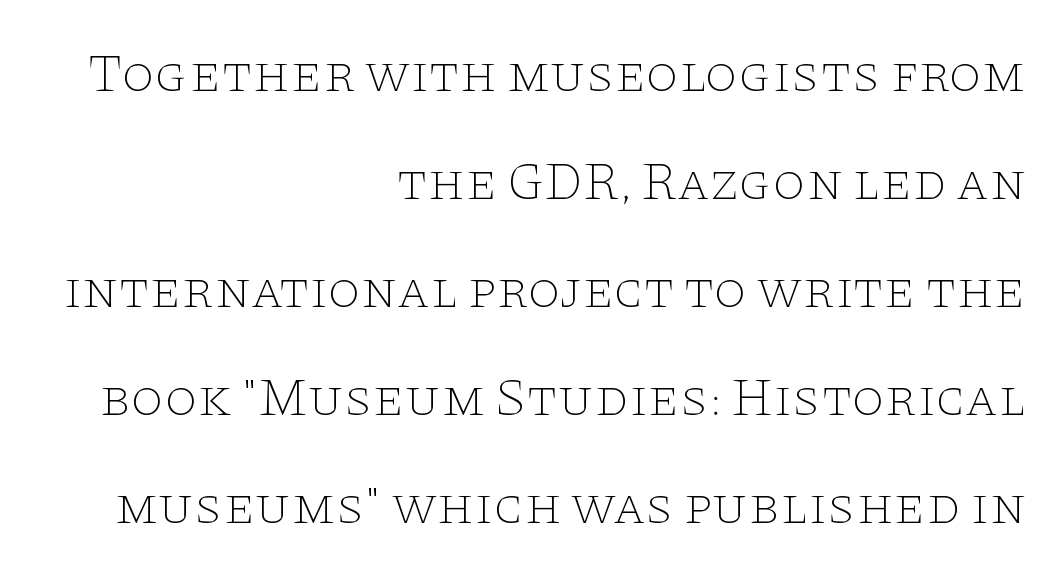
The image shows 53 px thin, wide serif type, upright; set right-aligned, loose line spacing (2.04x), normal letter spacing, not underlined; low stroke contrast and a large x-height.
